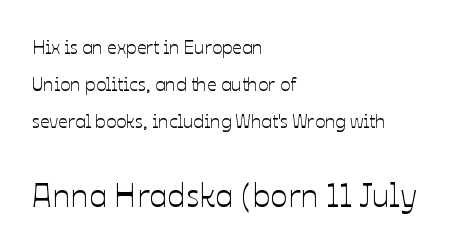
{"italic": "no", "width": "normal", "stroke_contrast": "low", "x_height": "medium", "monospaced": "no", "underline": "no", "align": "left", "line_spacing": "loose", "line_spacing_ratio": 1.94, "letter_spacing": "normal", "letter_spacing_em": 0.0, "larger_block": "second", "size_ratio": 1.74, "glyph_px": 33}
